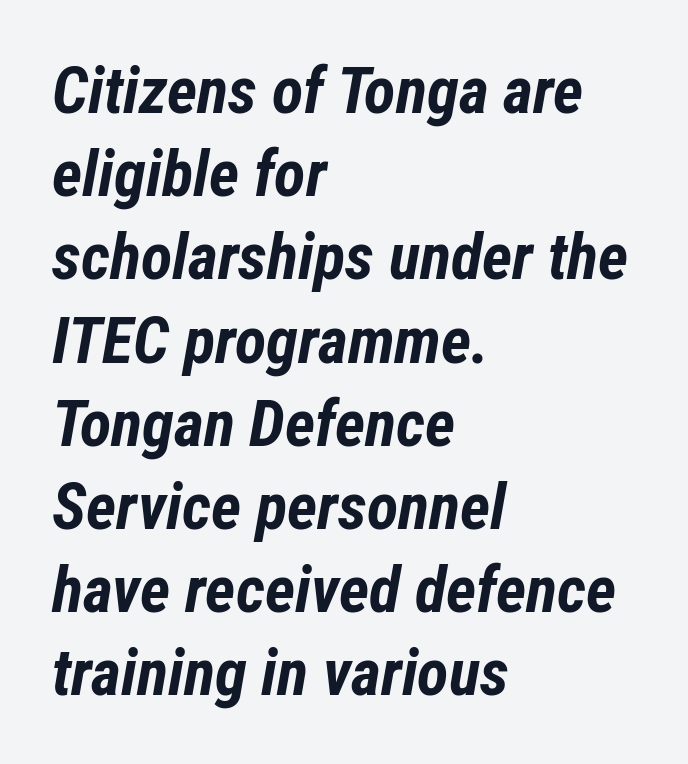
Q: Is the text bold? A: Yes.
Q: Is the text italic (slanted)? A: Yes, it leans right by about 12 degrees.
Q: Is the text underlined? A: No.
Q: How is the paragraph aligned? A: Left-aligned.
Q: Is the spacing between letters normal or unusually wide? A: Normal.
Q: Is the spacing between lines tight, normal or loose? A: Normal.
Q: Width (condensed, normal, or wide)? A: Condensed.
Q: Stroke contrast? A: Low.
Q: x-height? A: Medium.
Q: Monospaced? A: No.
